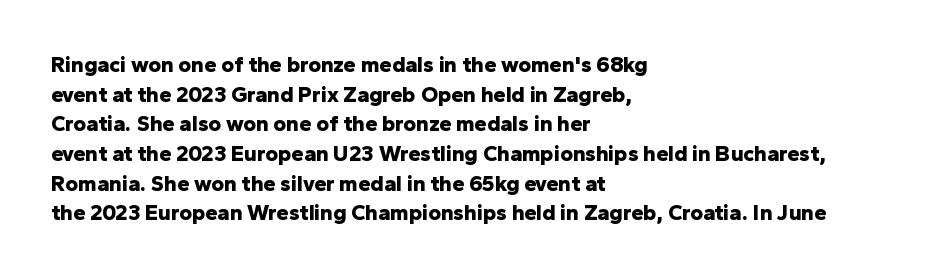
Q: Is the text bold? A: Yes.
Q: Is the text italic (slanted)? A: No, it is upright.
Q: Is the text underlined? A: No.
Q: How is the paragraph aligned? A: Left-aligned.
Q: Is the spacing between letters normal or unusually wide? A: Normal.
Q: Is the spacing between lines tight, normal or loose? A: Normal.
